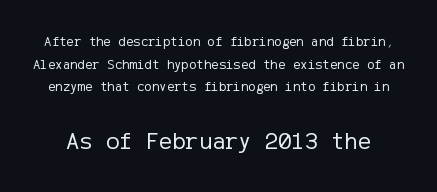
Q: Is the text bold? A: No.
Q: Is the text italic (slanted)? A: No, it is upright.
Q: Is the text underlined? A: No.
Q: Is the spacing between letters normal or unusually wide? A: Normal.
Q: Is the spacing between lines tight, normal or loose? A: Normal.
Q: Which block of text is set in a larger size, the first (top) or the second (bottom)? A: The second (bottom) one.
